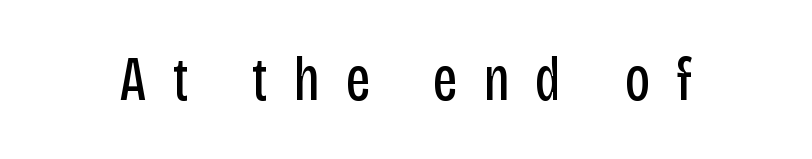
{"serif": "no", "italic": "no", "bold": "no", "weight": "regular", "width": "condensed", "stroke_contrast": "low", "x_height": "large", "monospaced": "no", "underline": "no", "letter_spacing": "wide", "letter_spacing_em": 0.42, "glyph_px": 62}
